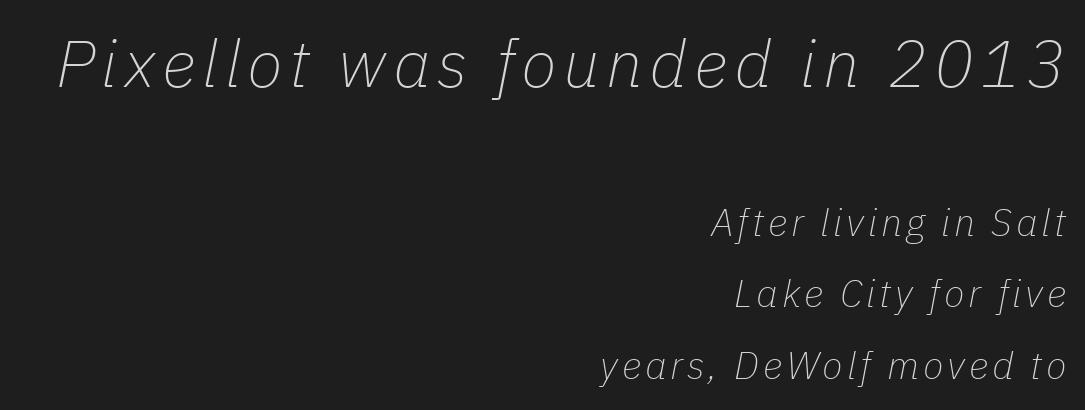
{"italic": "yes", "lean": "right", "slant_degrees": 11, "bold": "no", "weight": "thin", "width": "normal", "stroke_contrast": "low", "x_height": "medium", "monospaced": "no", "underline": "no", "align": "right", "line_spacing_ratio": 1.89, "larger_block": "first", "size_ratio": 1.74, "glyph_px": 66}
